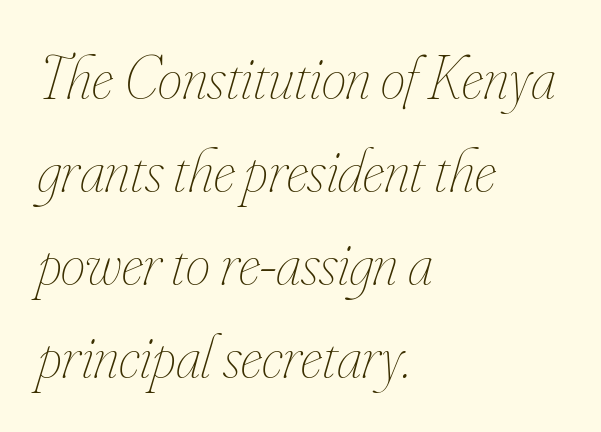
Q: Is the text bold? A: No.
Q: Is the text italic (slanted)? A: Yes, it leans right by about 16 degrees.
Q: Is the text underlined? A: No.
Q: How is the paragraph aligned? A: Left-aligned.
Q: Is the spacing between letters normal or unusually wide? A: Normal.
Q: Is the spacing between lines tight, normal or loose? A: Normal.
Q: Width (condensed, normal, or wide)? A: Condensed.
Q: Stroke contrast? A: Low.
Q: x-height? A: Small.
Q: Monospaced? A: No.
